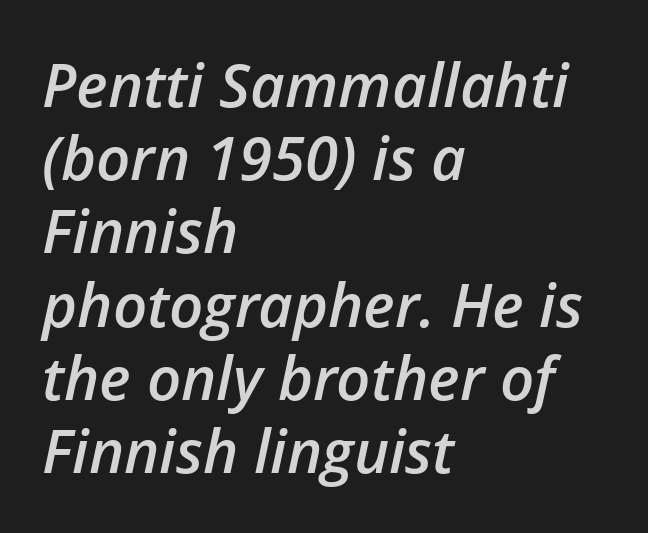
The passage shown is semibold, sitting just below true bold. Short and long lines alike share a common starting point at left. The letters sit at their default tracking, neither squeezed nor spread. When letters slant like this, we call the style italic. The specimen omits any rule beneath the text block's lines. Here the designer chose a conventional face with non-uniform glyph widths.
